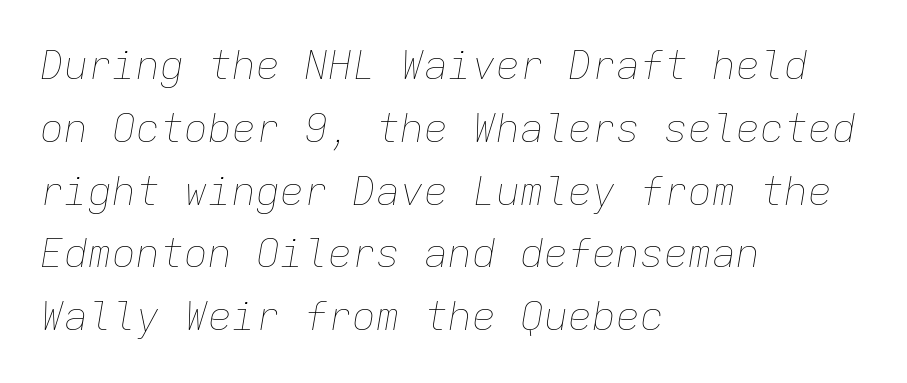
In terms of posture, this sample is oblique. Descenders hang freely into open space. Spacing verdict: monospaced, one width for all characters. Tracking value appears to be zero — textbook default spacing. Each new line begins a customary step beneath the previous one. A quiet, ordinary-to-light weight characterises the typeface.
